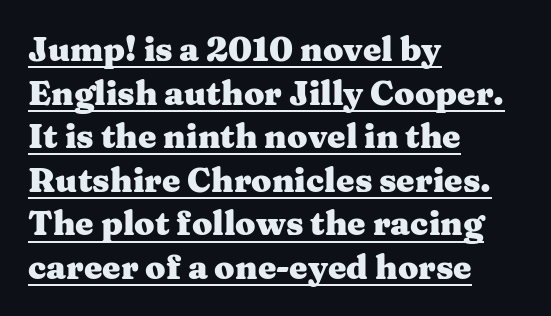
Q: Is the text bold? A: Yes.
Q: Is the text italic (slanted)? A: No, it is upright.
Q: Is the typeface a serif or a sans-serif typeface? A: Serif.
Q: Is the text underlined? A: Yes.
Q: How is the paragraph aligned? A: Left-aligned.
Q: Is the spacing between letters normal or unusually wide? A: Normal.
Q: Is the spacing between lines tight, normal or loose? A: Normal.
Q: Width (condensed, normal, or wide)? A: Wide.
Q: Stroke contrast? A: Medium.
Q: x-height? A: Medium.
Q: Monospaced? A: No.
